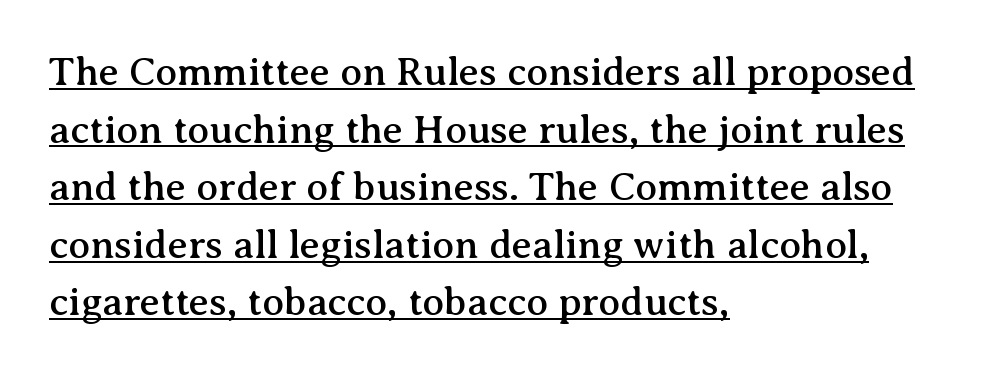
Q: Is the text italic (slanted)? A: No, it is upright.
Q: Is the typeface a serif or a sans-serif typeface? A: Serif.
Q: Is the text underlined? A: Yes.
Q: How is the paragraph aligned? A: Left-aligned.
Q: Is the spacing between letters normal or unusually wide? A: Normal.
Q: Is the spacing between lines tight, normal or loose? A: Normal.
Q: Width (condensed, normal, or wide)? A: Normal.
Q: Stroke contrast? A: Medium.
Q: x-height? A: Medium.
Q: Monospaced? A: No.
